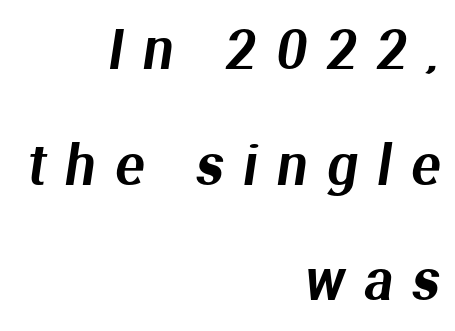
Q: Is the typeface a serif or a sans-serif typeface? A: Sans-serif.
Q: Is the text underlined? A: No.
Q: How is the paragraph aligned? A: Right-aligned.
Q: Is the spacing between letters normal or unusually wide? A: Unusually wide.
Q: Is the spacing between lines tight, normal or loose? A: Loose.
Q: Width (condensed, normal, or wide)? A: Normal.
Q: Stroke contrast? A: Medium.
Q: x-height? A: Medium.
Q: Monospaced? A: No.
